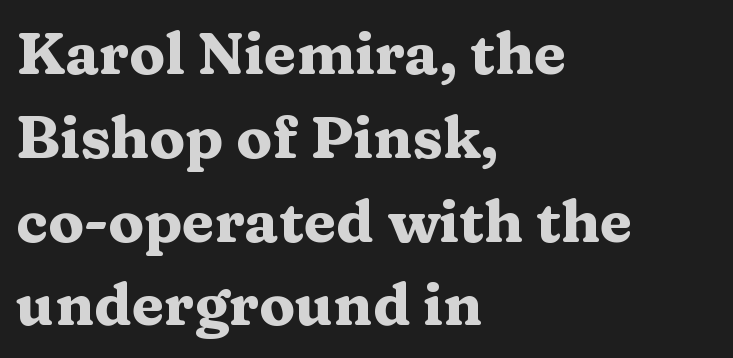
Q: Is the text bold? A: Yes.
Q: Is the text italic (slanted)? A: No, it is upright.
Q: Is the typeface a serif or a sans-serif typeface? A: Serif.
Q: Is the text underlined? A: No.
Q: How is the paragraph aligned? A: Left-aligned.
Q: Is the spacing between letters normal or unusually wide? A: Normal.
Q: Is the spacing between lines tight, normal or loose? A: Normal.
Q: Width (condensed, normal, or wide)? A: Wide.
Q: Stroke contrast? A: Medium.
Q: x-height? A: Medium.
Q: Monospaced? A: No.
